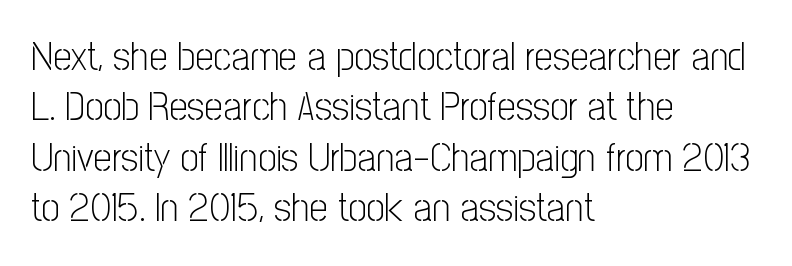
Q: Is the text bold? A: No.
Q: Is the text italic (slanted)? A: No, it is upright.
Q: Is the typeface a serif or a sans-serif typeface? A: Sans-serif.
Q: Is the text underlined? A: No.
Q: How is the paragraph aligned? A: Left-aligned.
Q: Is the spacing between letters normal or unusually wide? A: Normal.
Q: Width (condensed, normal, or wide)? A: Condensed.
Q: Stroke contrast? A: Low.
Q: x-height? A: Medium.
Q: Monospaced? A: No.
